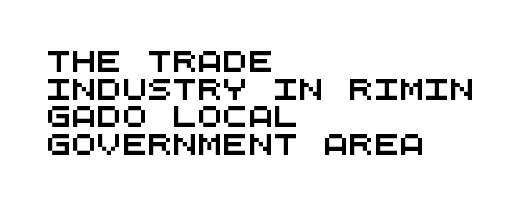
Q: Is the text underlined? A: No.
Q: How is the paragraph aligned? A: Left-aligned.
Q: Is the spacing between letters normal or unusually wide? A: Normal.
Q: Is the spacing between lines tight, normal or loose? A: Normal.
